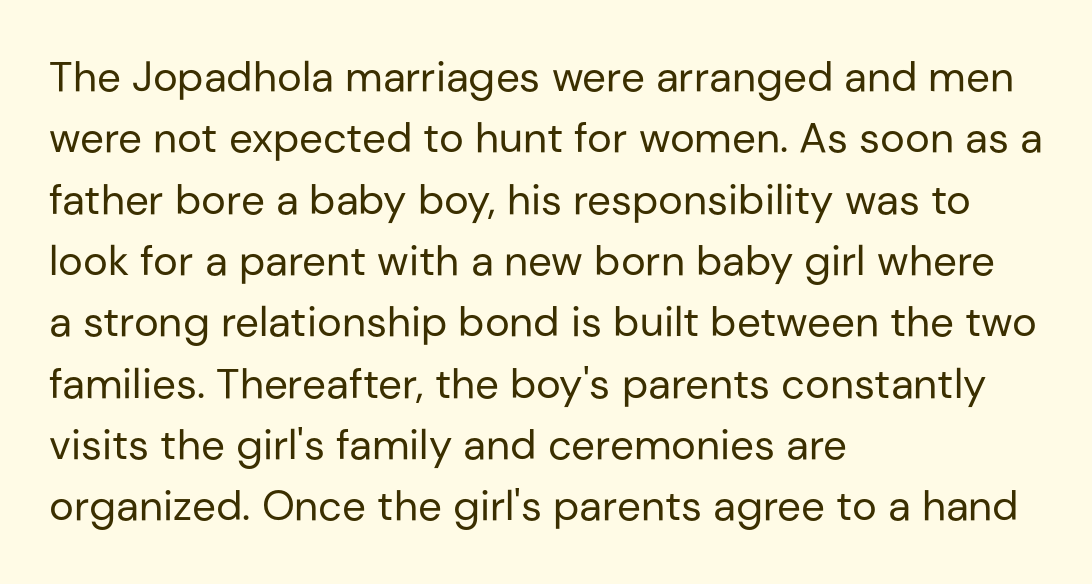
Vertical stems look standard width or narrower in stroke. The font's upright variant was chosen for this text. Regular leading. Each row of text sits above clean, open space.
